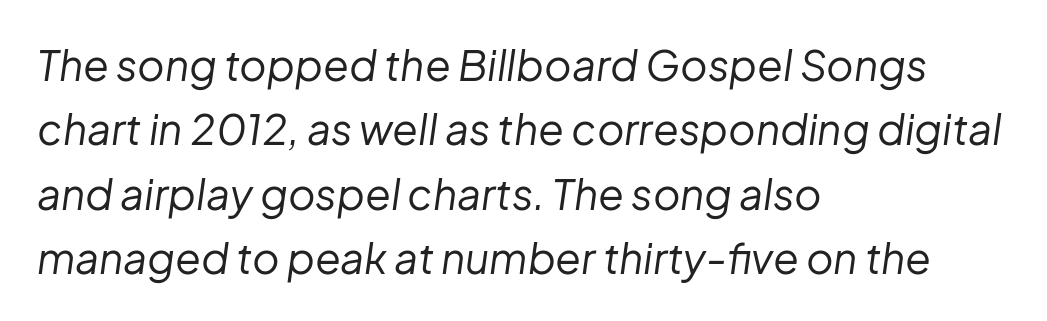
A normal amount of white space separates one row of letters from the next. The gap between lines stays unmarked. An italicized treatment has been applied to the whole sample. Is the letter spacing exaggerated? No — it looks like the ordinary default. Leftover space on each line is placed entirely after the last word. A typesetter would call this proportional, since set widths differ per character.
